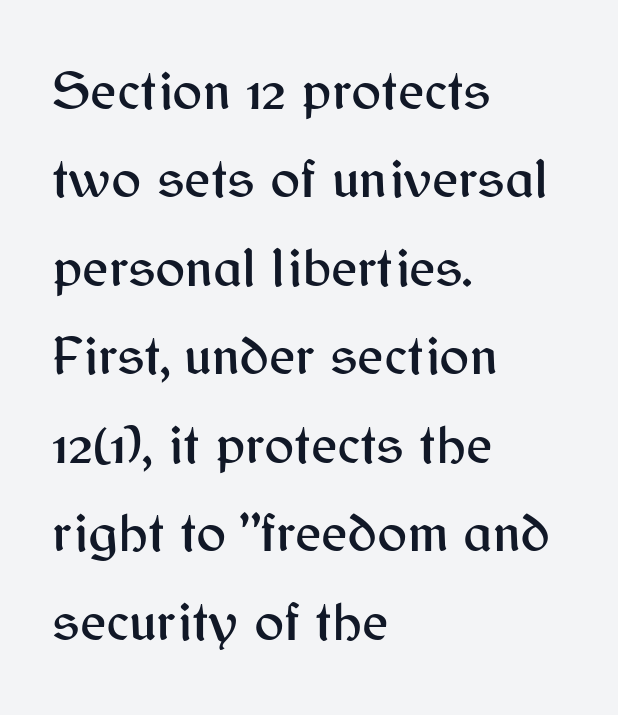
The image shows 56 px sans-serif type, upright; set left-aligned, normal line spacing (1.58x), normal letter spacing, not underlined; medium stroke contrast and a medium x-height.
